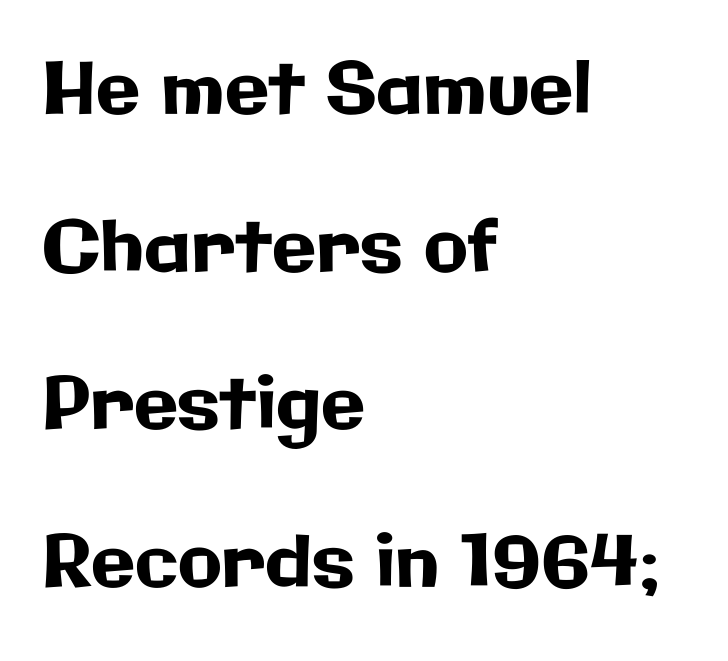
Horizontal bands of white between lines are thick stripes. Each letter keeps its own natural width here, so spacing adapts to shape. The text was rendered using a sans face with plain stroke endings. The space beneath each line is pristine and unruled. Tracking here is standard; glyphs follow each other at the usual distance. Every row of glyphs begins at an identical x-position on the left.
